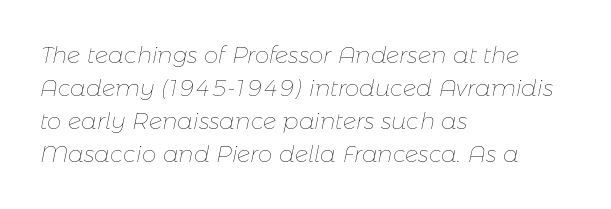
The image shows 23 px text type, italic (leaning right); set left-aligned, normal line spacing (1.44x), normal letter spacing, not underlined.
